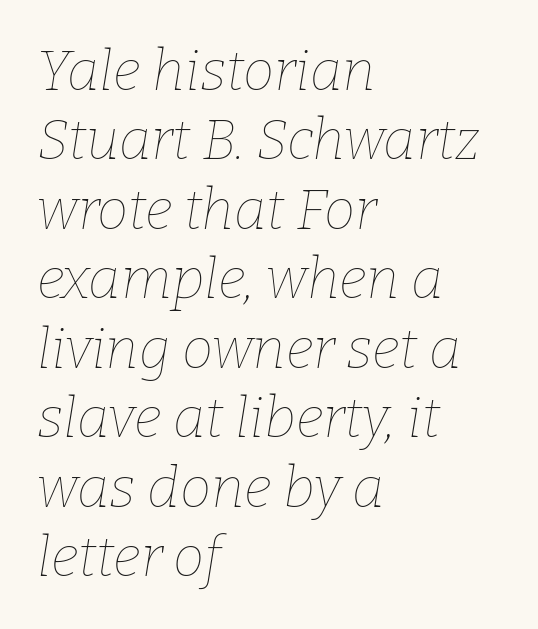
The image shows 56 px thin type, italic (leaning right); set left-aligned, line spacing 1.24x, normal letter spacing, not underlined; low stroke contrast and a medium x-height.
